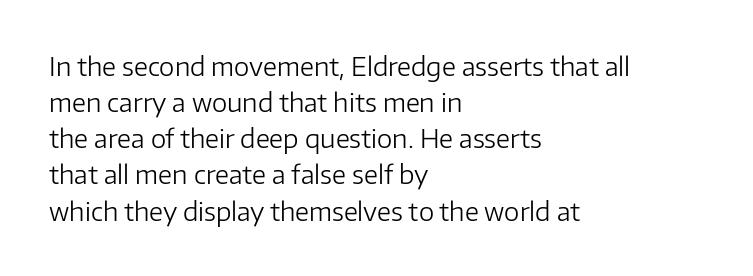
Teacher's note: observe the even left margin — that is flush-left alignment. Students, note that the glyphs here touch the page at normal intervals. Do the letters lean? They stand straight. Descenders hang freely into open space. Stem width sits at or under what a default text font uses.
